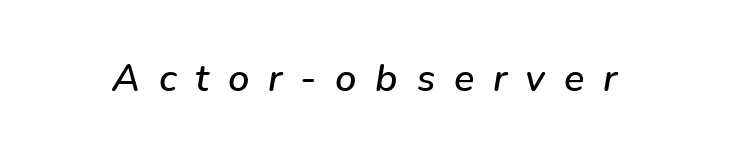
The face used here is proportionally spaced, like ordinary book or web type. Every character sits at an angle, as italics do. Honestly, there is no underline to notice here at all. The letters are spread apart with noticeably loose tracking.
